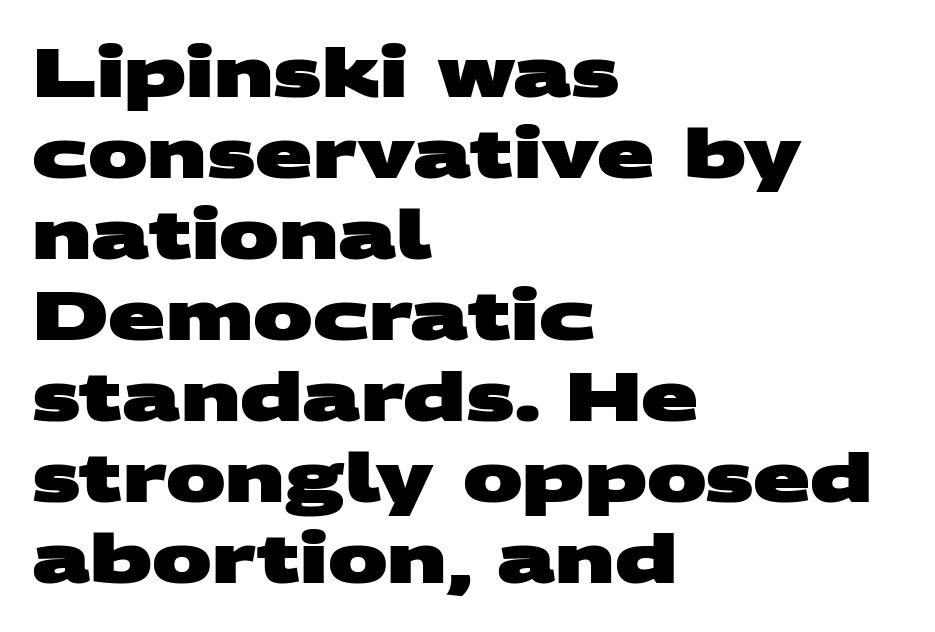
Q: Is the text bold? A: Yes.
Q: Is the typeface a serif or a sans-serif typeface? A: Sans-serif.
Q: Is the text underlined? A: No.
Q: How is the paragraph aligned? A: Left-aligned.
Q: Is the spacing between letters normal or unusually wide? A: Normal.
Q: Width (condensed, normal, or wide)? A: Wide.
Q: Stroke contrast? A: Medium.
Q: x-height? A: Large.
Q: Monospaced? A: No.
